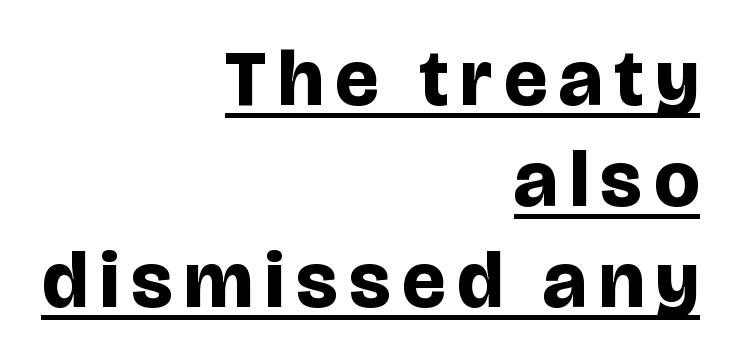
{"serif": "no", "italic": "no", "bold": "yes", "weight": "bold", "width": "normal", "stroke_contrast": "low", "x_height": "large", "monospaced": "no", "underline": "yes", "align": "right", "line_spacing": "normal", "line_spacing_ratio": 1.26, "glyph_px": 80}
